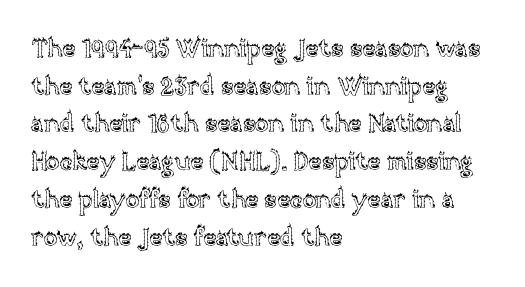
Descender tails drop into unmarked territory. If you drew a ruler down the left edge, every line would touch it. Nope, not italic — everything's standing straight. Successive baselines arrive at the customary interval. Tracking value appears to be zero — textbook default spacing.
